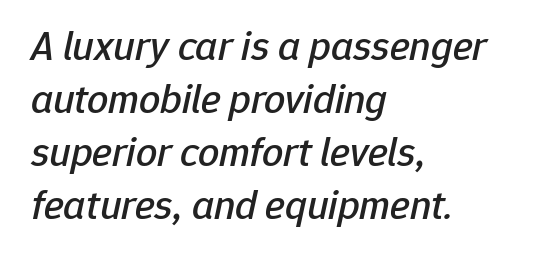
Q: Is the text italic (slanted)? A: Yes, it leans right by about 12 degrees.
Q: Is the text underlined? A: No.
Q: How is the paragraph aligned? A: Left-aligned.
Q: Is the spacing between letters normal or unusually wide? A: Normal.
Q: Is the spacing between lines tight, normal or loose? A: Normal.
Q: Width (condensed, normal, or wide)? A: Normal.
Q: Stroke contrast? A: Low.
Q: x-height? A: Medium.
Q: Monospaced? A: No.
